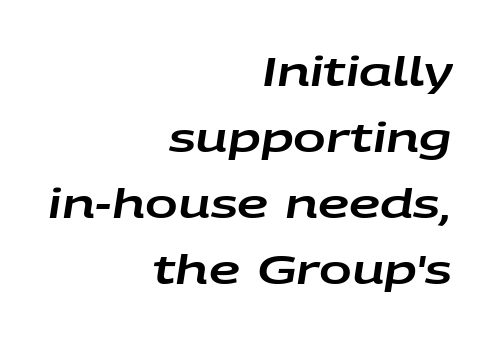
Q: Is the text italic (slanted)? A: Yes, it leans right by about 9 degrees.
Q: Is the text underlined? A: No.
Q: How is the paragraph aligned? A: Right-aligned.
Q: Is the spacing between letters normal or unusually wide? A: Normal.
Q: Is the spacing between lines tight, normal or loose? A: Normal.
Q: Width (condensed, normal, or wide)? A: Wide.
Q: Stroke contrast? A: Low.
Q: x-height? A: Large.
Q: Monospaced? A: No.
